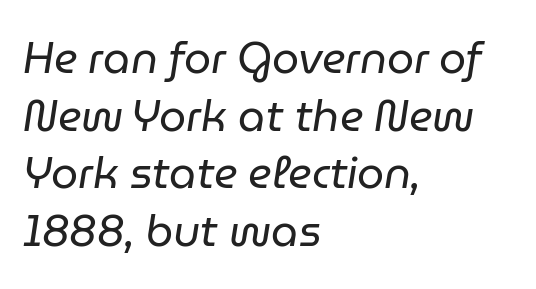
Just letters on the line, the space beneath them empty. What stands out about the letter spacing? Nothing — it is the standard amount. Caption: multi-line text, flush left, ragged right. Note the varied advance widths — an 'i' is clearly narrower than an 'm'.
